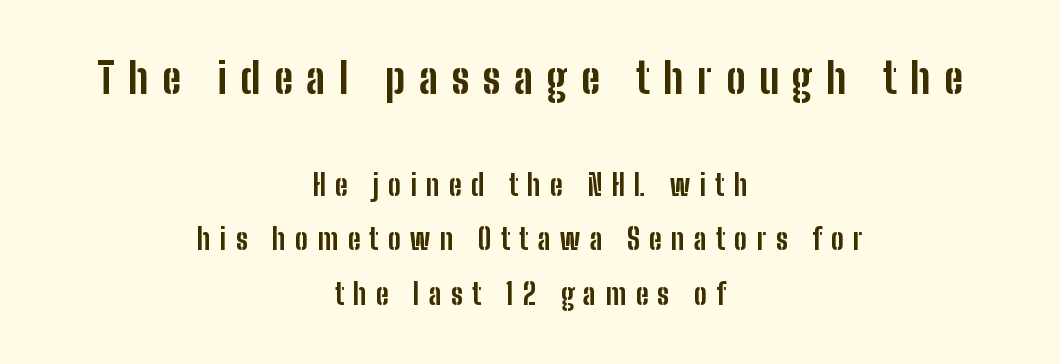
Of the two passages, the one on top uses the larger point size. Nope, not italic — everything's standing straight. Has an underline been added? It has not. The rag falls on both sides of this text block equally.
